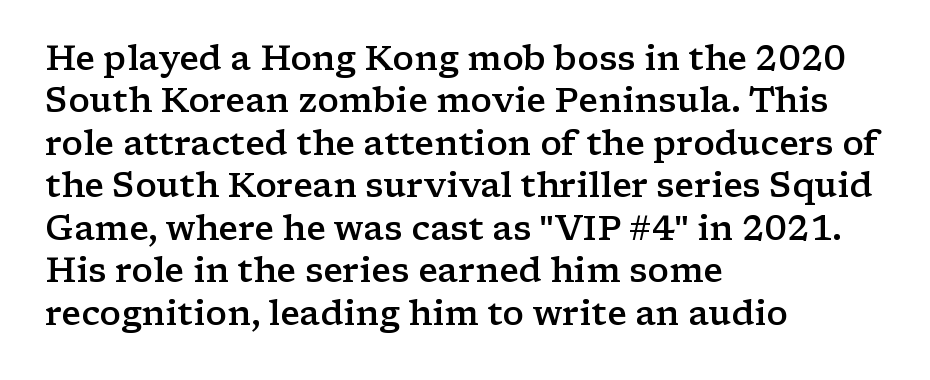
Slightly chunky letters — semibold, I'd say, not full bold. Every stem runs plumb, perpendicular to the baseline. This sample uses plain, unmodified letter spacing. These lines stack with their left ends in a neat column. The block of text has a typical density, with ordinary space between rows.
